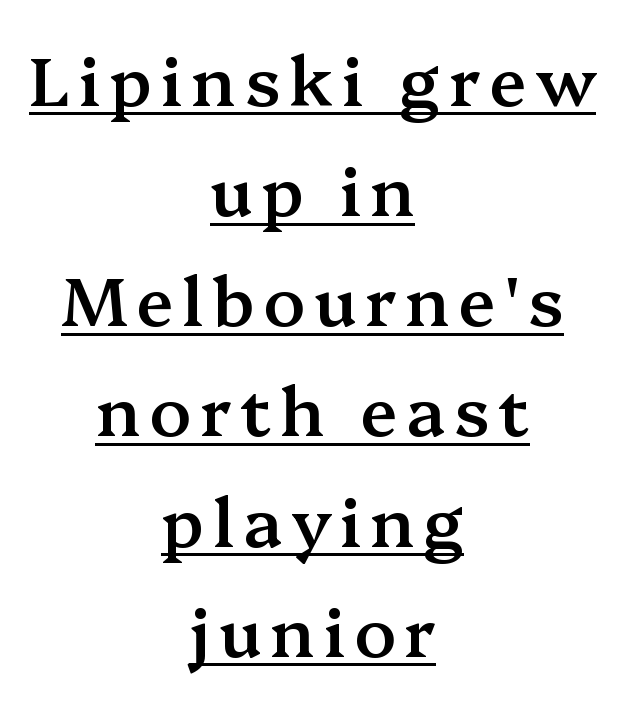
The image shows 68 px semibold serif type, upright; set centered, normal line spacing (1.62x), underlined; medium stroke contrast and a medium x-height.
